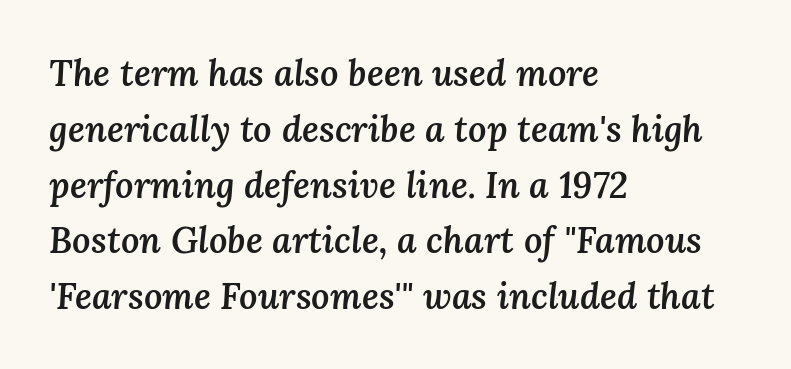
The characters look somewhat weighty, a semibold short of true bold. Interline gaps are of average width in this sample. A student would call this left alignment; a typographer would say flush left, rag right. Anything drawn beneath the words? Only blank space.
